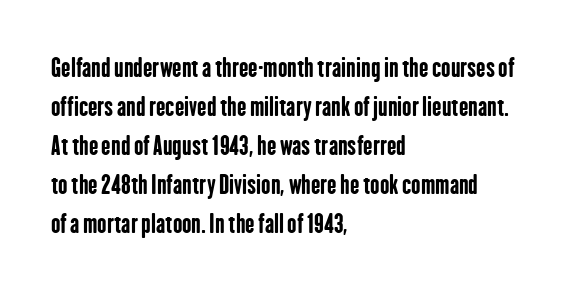
Q: Is the text bold? A: Yes.
Q: Is the text italic (slanted)? A: No, it is upright.
Q: Is the text underlined? A: No.
Q: How is the paragraph aligned? A: Left-aligned.
Q: Is the spacing between letters normal or unusually wide? A: Normal.
Q: Is the spacing between lines tight, normal or loose? A: Normal.
